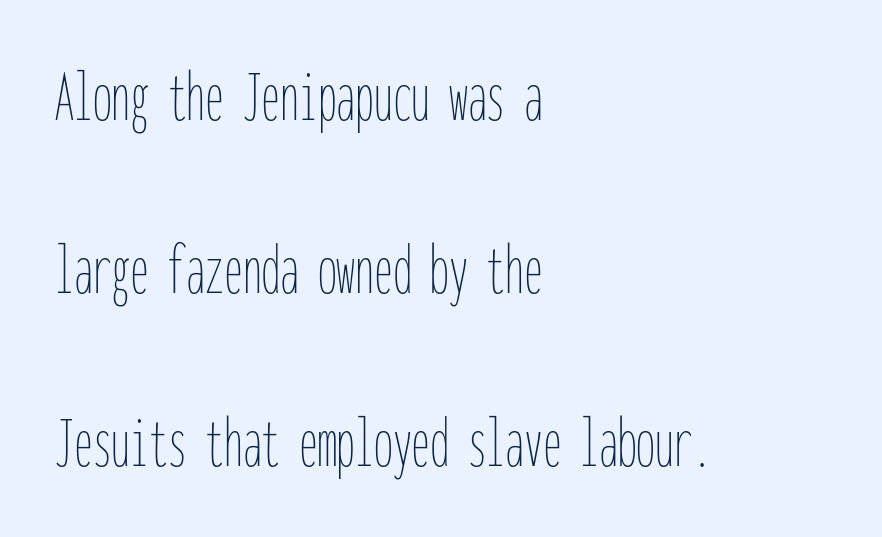
Q: Is the text bold? A: No.
Q: Is the text italic (slanted)? A: No, it is upright.
Q: Is the text underlined? A: No.
Q: How is the paragraph aligned? A: Left-aligned.
Q: Is the spacing between letters normal or unusually wide? A: Normal.
Q: Is the spacing between lines tight, normal or loose? A: Loose.
Q: Width (condensed, normal, or wide)? A: Condensed.
Q: Stroke contrast? A: Low.
Q: x-height? A: Medium.
Q: Monospaced? A: Yes.
